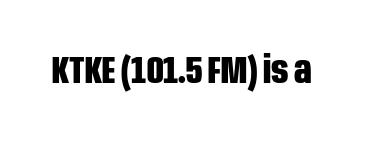
The letters advance in unequal steps, a hallmark of proportional type. Bare-footed words on every line. This is heavy type, rendered in bold. This is roman type, the default non-slanted kind. Serif or sans? Sans — the stroke terminals are bare.
